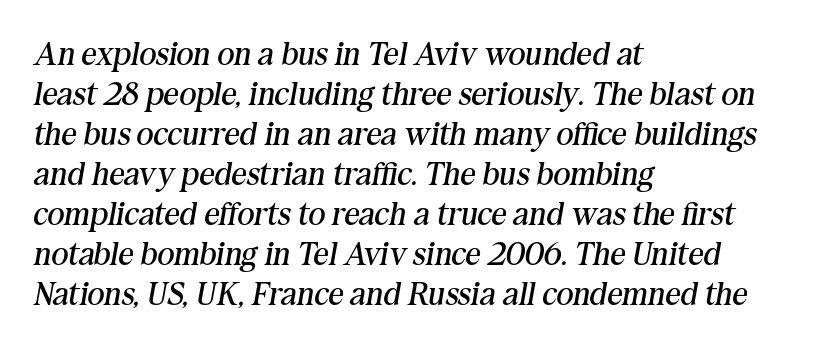
The image shows 33 px regular-weight serif type, italic (leaning right); set left-aligned, line spacing 1.21x, normal letter spacing, not underlined; medium stroke contrast and a medium x-height.
